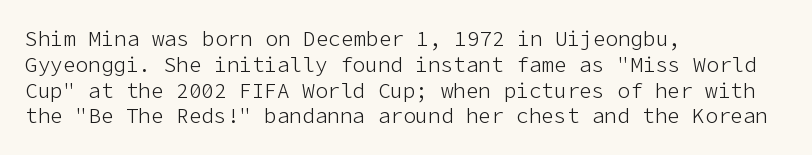
Visually the block forms a straight wall on the left and a jagged coastline on the right. This sample uses plain, unmodified letter spacing. The face looks like a standard text weight, possibly lighter. Check under the words: just untouched page. Does the lettering tilt? It doesn't — this is upright.
